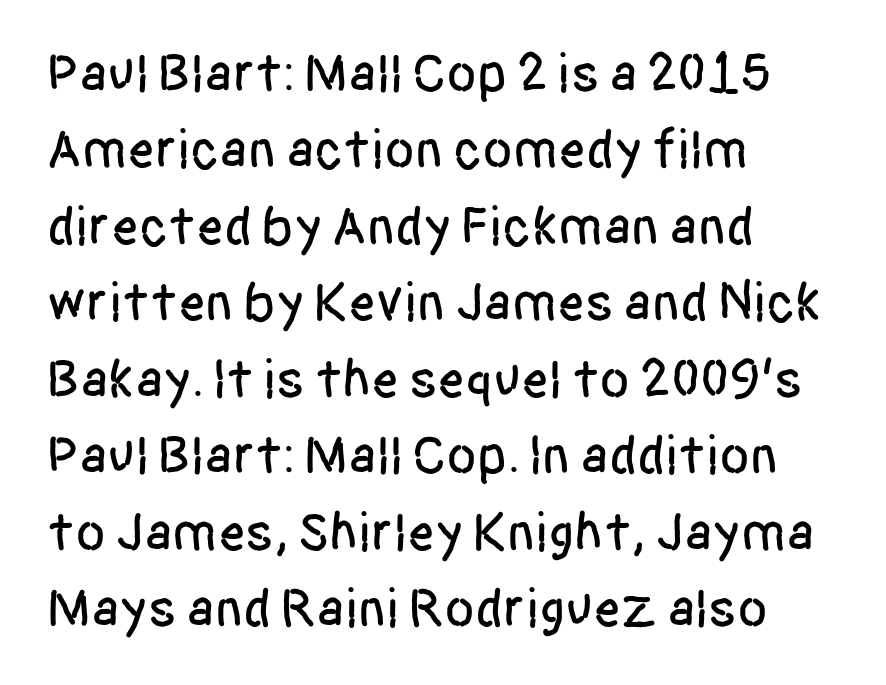
Q: Is the text italic (slanted)? A: No, it is upright.
Q: Is the typeface a serif or a sans-serif typeface? A: Sans-serif.
Q: Is the text underlined? A: No.
Q: How is the paragraph aligned? A: Left-aligned.
Q: Is the spacing between letters normal or unusually wide? A: Normal.
Q: Is the spacing between lines tight, normal or loose? A: Normal.
Q: Width (condensed, normal, or wide)? A: Condensed.
Q: Stroke contrast? A: Low.
Q: x-height? A: Large.
Q: Monospaced? A: No.
